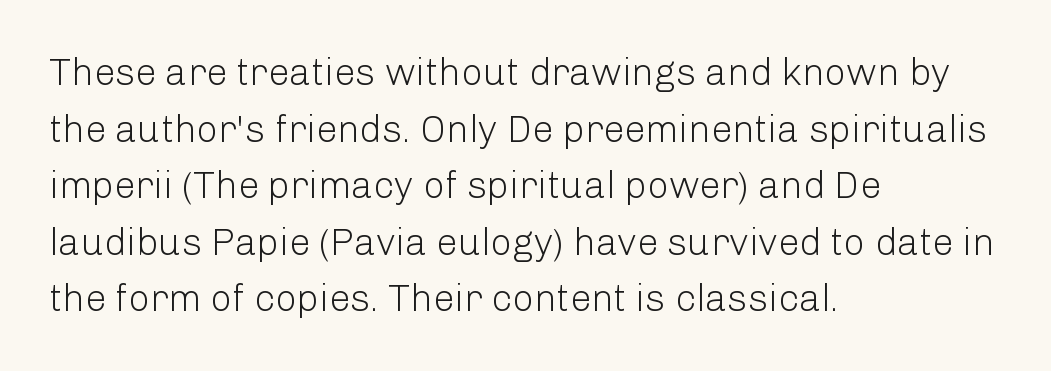
Q: Is the text bold? A: No.
Q: Is the text italic (slanted)? A: No, it is upright.
Q: Is the typeface a serif or a sans-serif typeface? A: Sans-serif.
Q: Is the text underlined? A: No.
Q: How is the paragraph aligned? A: Left-aligned.
Q: Is the spacing between letters normal or unusually wide? A: Normal.
Q: Is the spacing between lines tight, normal or loose? A: Normal.
Q: Width (condensed, normal, or wide)? A: Normal.
Q: Stroke contrast? A: Low.
Q: x-height? A: Medium.
Q: Monospaced? A: No.
